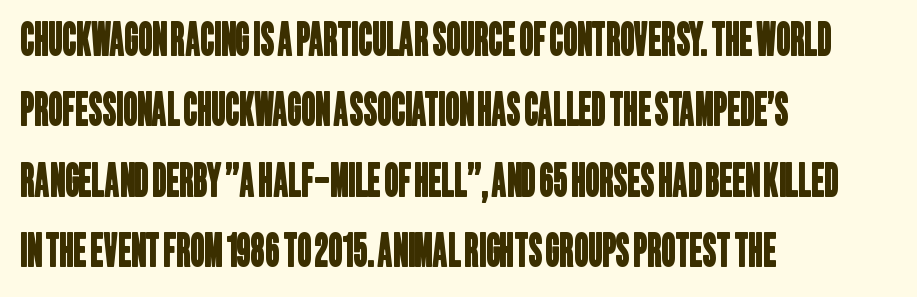
Q: Is the typeface a serif or a sans-serif typeface? A: Sans-serif.
Q: Is the text underlined? A: No.
Q: How is the paragraph aligned? A: Left-aligned.
Q: Is the spacing between letters normal or unusually wide? A: Normal.
Q: Is the spacing between lines tight, normal or loose? A: Normal.
Q: Width (condensed, normal, or wide)? A: Condensed.
Q: Stroke contrast? A: Low.
Q: x-height? A: Large.
Q: Monospaced? A: No.
